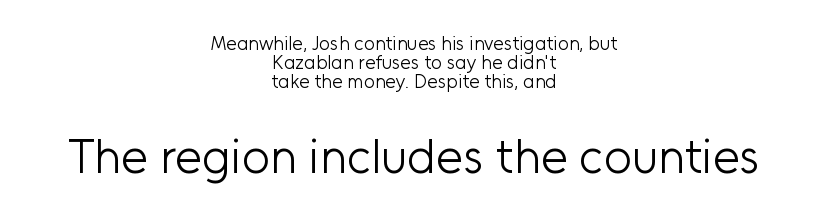
The whitespace from short lines is split evenly between both sides. No chunkiness to these letters — they're not bold. A roman cut, with each character standing at attention. The zone under the glyphs is completely vacant.
